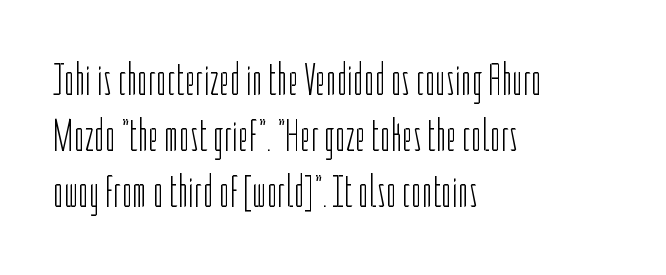
{"serif": "no", "italic": "no", "bold": "no", "weight": "light", "width": "condensed", "stroke_contrast": "low", "x_height": "medium", "monospaced": "no", "underline": "no", "align": "left", "line_spacing_ratio": 1.22, "letter_spacing": "normal", "letter_spacing_em": 0.0, "glyph_px": 46}
